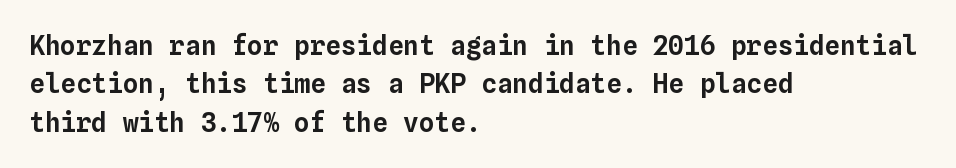
These lines keep a tight, regular rhythm from letter to letter. A student would call this left alignment; a typographer would say flush left, rag right. Descenders are the only things crossing below the line. Evenly set lines give the paragraph a standard silhouette. Ordinary non-slanted type is in use.
